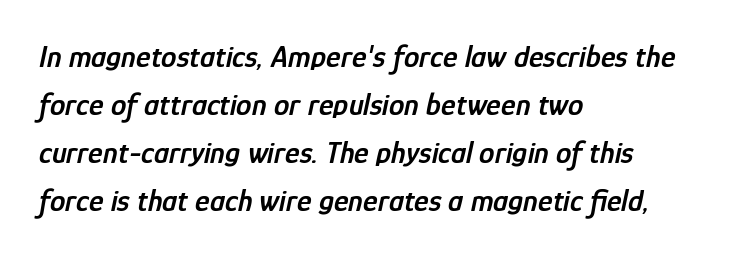
Successive baselines arrive at the customary interval. Quick note: underline off. Is this a fixed-width face? No — the glyphs have proportional, varying widths. Spacing between characters is what you'd get straight out of the box. Typographic density is moderately raised because the face is semibold.
